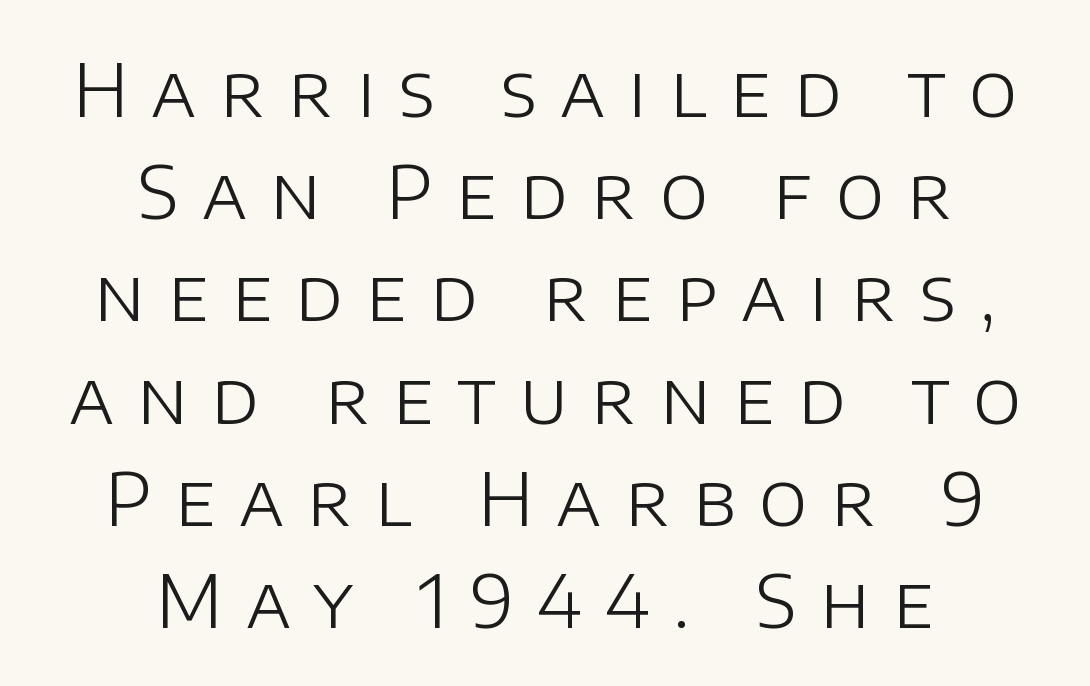
The image shows 73 px light sans-serif type, upright; set centered, normal line spacing (1.4x), unusually wide letter spacing (+0.32 em), not underlined; low stroke contrast and a large x-height.
